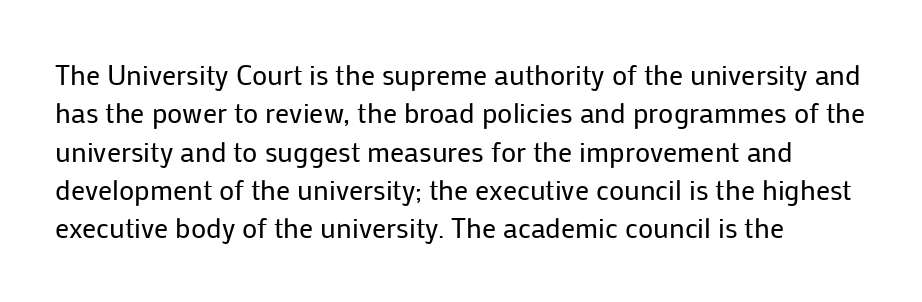
{"serif": "no", "italic": "no", "bold": "no", "weight": "regular", "width": "normal", "stroke_contrast": "low", "x_height": "medium", "monospaced": "no", "underline": "no", "align": "left", "line_spacing": "normal", "line_spacing_ratio": 1.37, "letter_spacing": "normal", "letter_spacing_em": 0.0, "glyph_px": 28}
